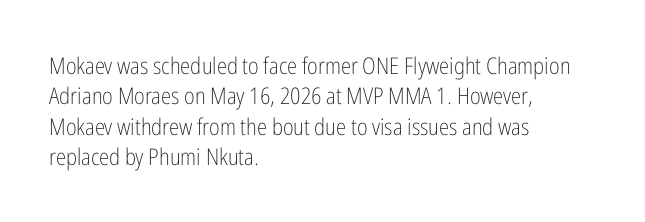
Q: Is the text bold? A: No.
Q: Is the text italic (slanted)? A: No, it is upright.
Q: Is the text underlined? A: No.
Q: How is the paragraph aligned? A: Left-aligned.
Q: Is the spacing between letters normal or unusually wide? A: Normal.
Q: Is the spacing between lines tight, normal or loose? A: Normal.
